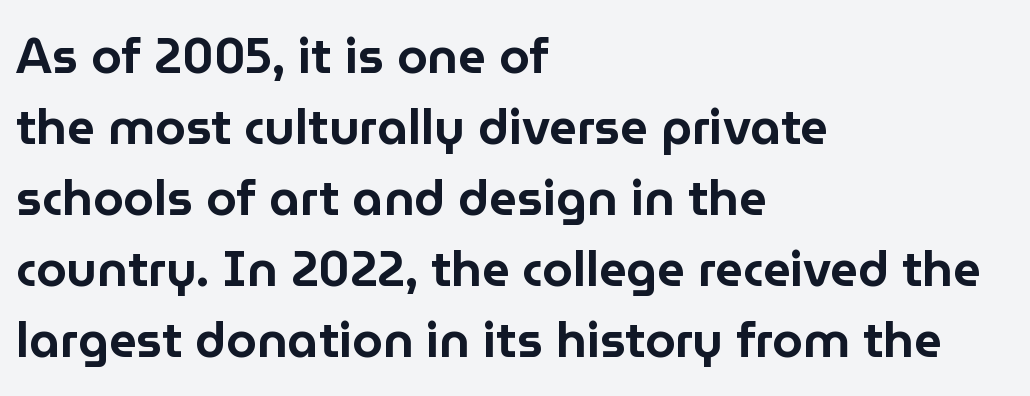
{"serif": "no", "italic": "no", "width": "normal", "stroke_contrast": "low", "x_height": "medium", "monospaced": "no", "underline": "no", "align": "left", "line_spacing": "normal", "line_spacing_ratio": 1.45, "letter_spacing": "normal", "letter_spacing_em": 0.0, "glyph_px": 49}
